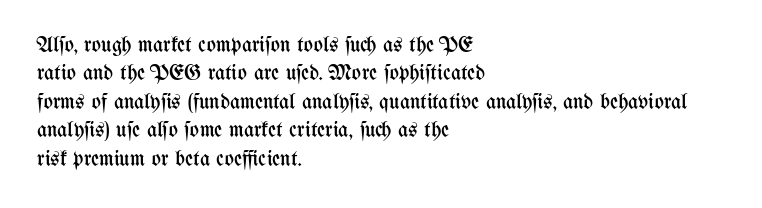
The image shows 22 px text type, upright; set left-aligned, normal line spacing (1.29x), normal letter spacing, not underlined.
